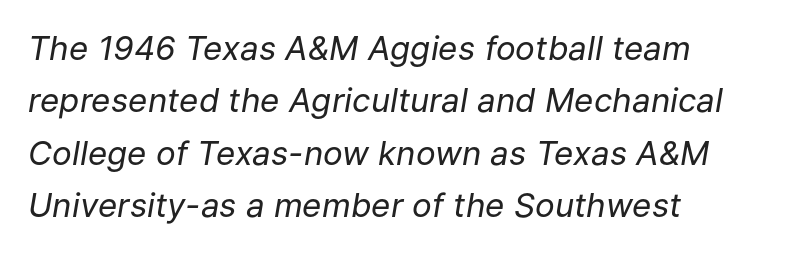
Glance below the letters and you will spot only blank space. The font's italic variant was chosen for this text. Default kerning and tracking; the words read as compact shapes. Is the type heavy? It reads as light-to-regular instead. The rendering uses natural spacing where letterforms have individual widths. In terms of leading, this rendering sits right in the middle.
